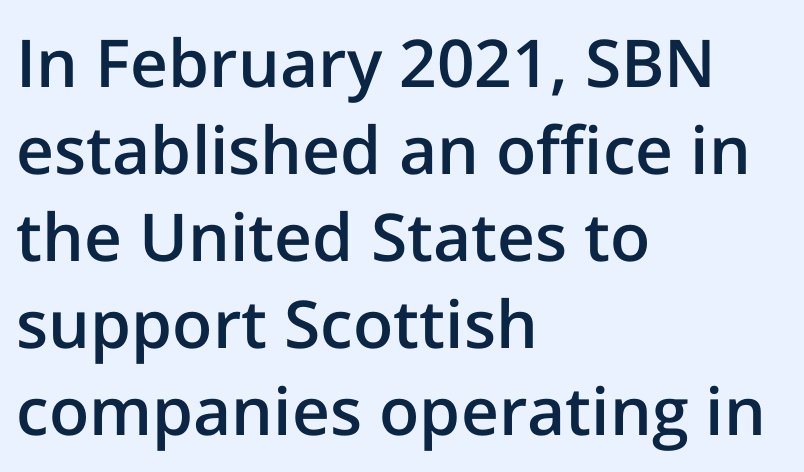
{"serif": "no", "italic": "no", "bold": "semi", "weight": "semibold", "width": "normal", "stroke_contrast": "low", "x_height": "medium", "monospaced": "no", "underline": "no", "align": "left", "line_spacing": "normal", "line_spacing_ratio": 1.32, "letter_spacing": "normal", "letter_spacing_em": 0.0, "glyph_px": 66}
